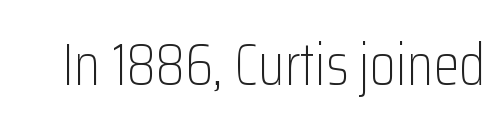
Q: Is the text bold? A: No.
Q: Is the text italic (slanted)? A: No, it is upright.
Q: Is the typeface a serif or a sans-serif typeface? A: Sans-serif.
Q: Is the text underlined? A: No.
Q: Is the spacing between letters normal or unusually wide? A: Normal.
Q: Width (condensed, normal, or wide)? A: Condensed.
Q: Stroke contrast? A: Low.
Q: x-height? A: Medium.
Q: Monospaced? A: No.
